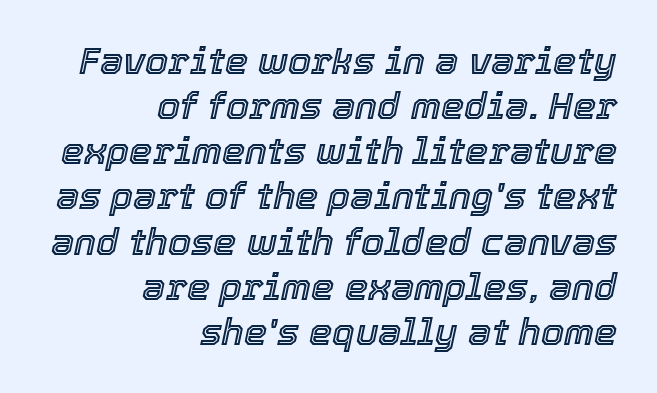
The image shows 37 px text type, italic (leaning right); set right-aligned, line spacing 1.22x, normal letter spacing, not underlined; a medium x-height.
